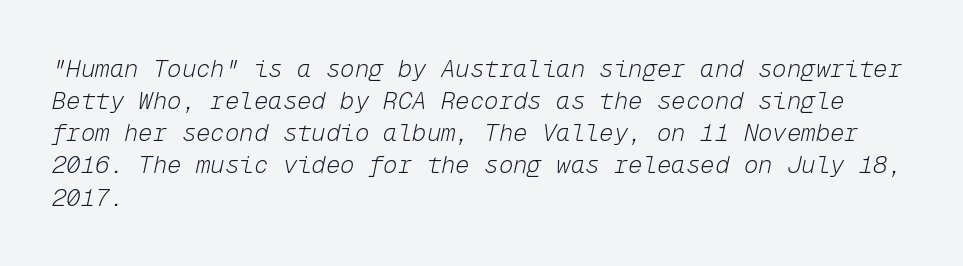
The image shows 24 px text type, italic (leaning right); set left-aligned, normal line spacing (1.34x), normal letter spacing, not underlined.
